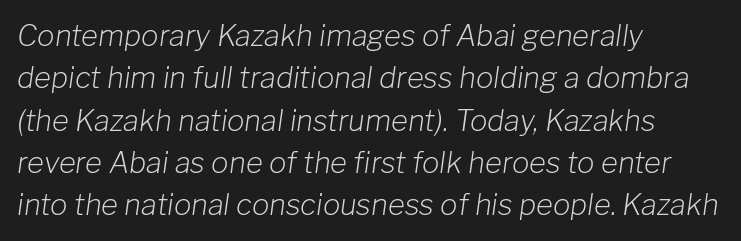
Q: Is the text bold? A: No.
Q: Is the text italic (slanted)? A: Yes, it leans right by about 8 degrees.
Q: Is the text underlined? A: No.
Q: How is the paragraph aligned? A: Left-aligned.
Q: Is the spacing between letters normal or unusually wide? A: Normal.
Q: Is the spacing between lines tight, normal or loose? A: Normal.
Q: Width (condensed, normal, or wide)? A: Normal.
Q: Stroke contrast? A: Low.
Q: x-height? A: Medium.
Q: Monospaced? A: No.
